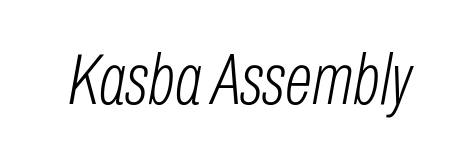
{"italic": "yes", "lean": "right", "slant_degrees": 10, "bold": "no", "weight": "light", "width": "condensed", "stroke_contrast": "low", "x_height": "medium", "monospaced": "no", "underline": "no", "letter_spacing": "normal", "letter_spacing_em": 0.0, "glyph_px": 73}
